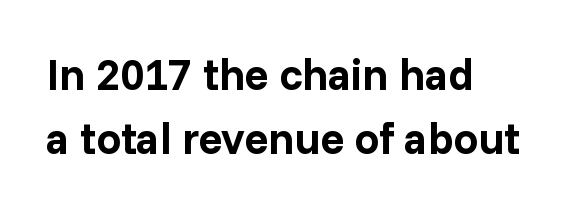
The image shows 44 px bold sans-serif type, upright; set left-aligned, normal line spacing (1.45x), normal letter spacing, not underlined; low stroke contrast and a medium x-height.
